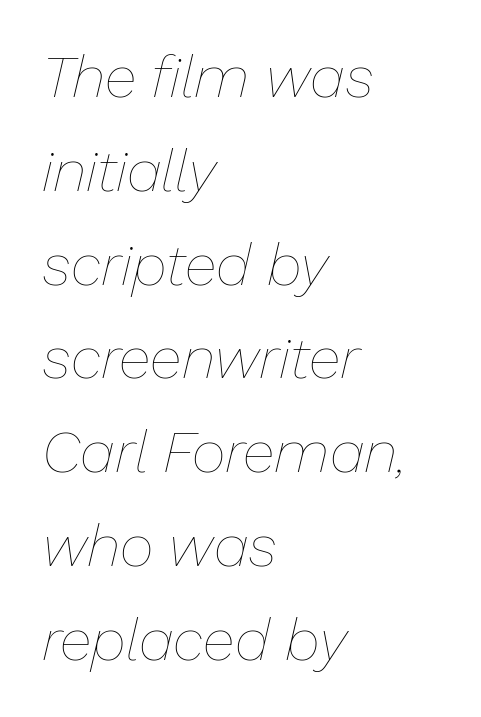
Here the glyphs are tracked normally, forming tight word shapes. Is this a fixed-width face? No — the glyphs have proportional, varying widths. The rendering applies a slant to the glyphs. Reading down the block, your eye returns to a fixed left position each line. What's the leading like? Ordinary, nothing unusual.
